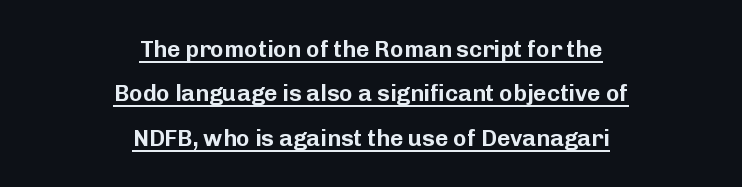
{"italic": "no", "underline": "yes", "align": "center", "line_spacing": "loose", "line_spacing_ratio": 1.93, "letter_spacing": "normal", "letter_spacing_em": 0.0, "glyph_px": 23}
